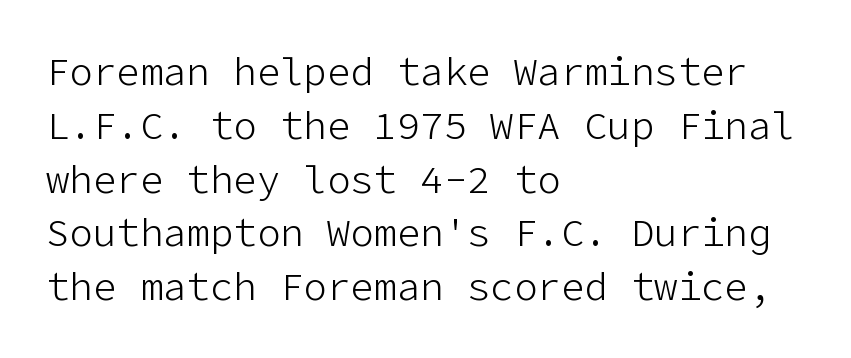
{"serif": "no", "italic": "no", "bold": "no", "weight": "light", "width": "normal", "stroke_contrast": "low", "x_height": "medium", "underline": "no", "align": "left", "line_spacing": "normal", "line_spacing_ratio": 1.38, "letter_spacing": "normal", "letter_spacing_em": 0.0, "glyph_px": 39}
